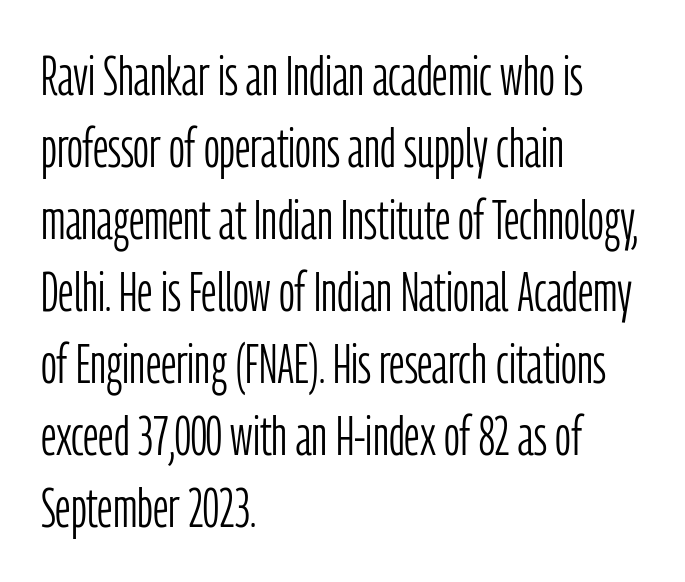
Q: Is the text bold? A: No.
Q: Is the text italic (slanted)? A: No, it is upright.
Q: Is the typeface a serif or a sans-serif typeface? A: Sans-serif.
Q: Is the text underlined? A: No.
Q: How is the paragraph aligned? A: Left-aligned.
Q: Is the spacing between letters normal or unusually wide? A: Normal.
Q: Is the spacing between lines tight, normal or loose? A: Normal.
Q: Width (condensed, normal, or wide)? A: Condensed.
Q: Stroke contrast? A: Low.
Q: x-height? A: Medium.
Q: Monospaced? A: No.
